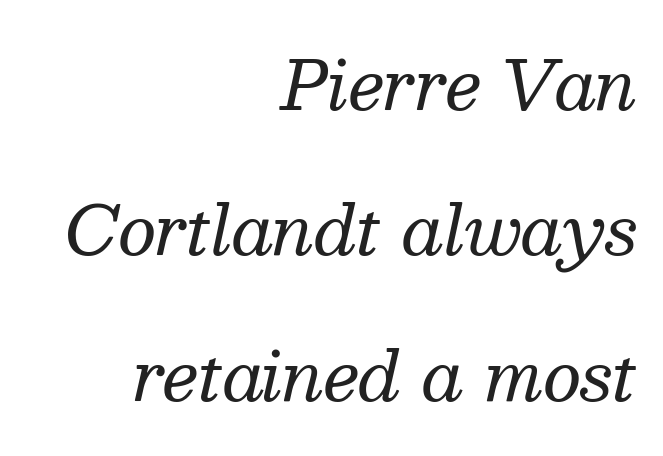
Leading is clearly above the norm, producing a sparse column. No chunkiness to these letters — they're not bold. This sample uses plain, unmodified letter spacing. Varying glyph widths throughout — classic text-font behaviour. Does the type have serifs? Yes, each stem ends in a small foot. It's the slanting kind of type.
